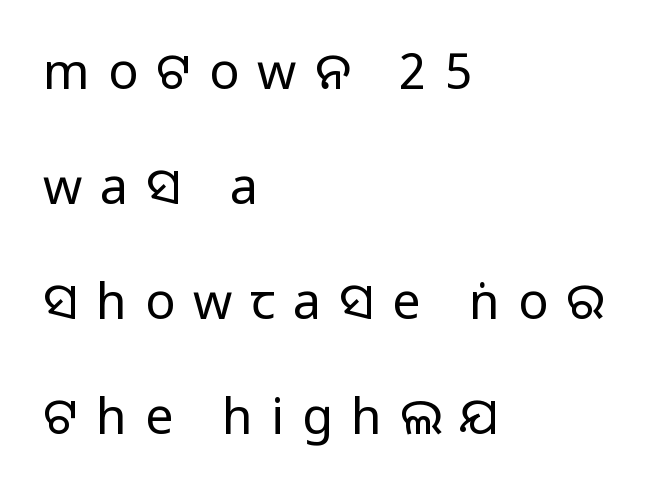
Whoever set this chose breathing room over compactness in the vertical rhythm. The strokes are not fattened; the text isn't bold. Font category for this specimen: sans-serif. Is this a fixed-width face? No — the glyphs have proportional, varying widths.
